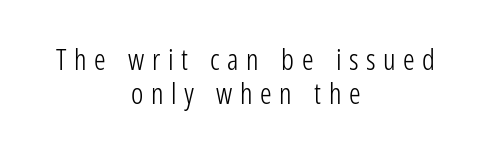
The font's upright variant was chosen for this text. The foot of each line stays bare and open. The line texture is sparse and dotted thanks to wide tracking. The lines in this sample share a center point and differ in where they start and stop.
